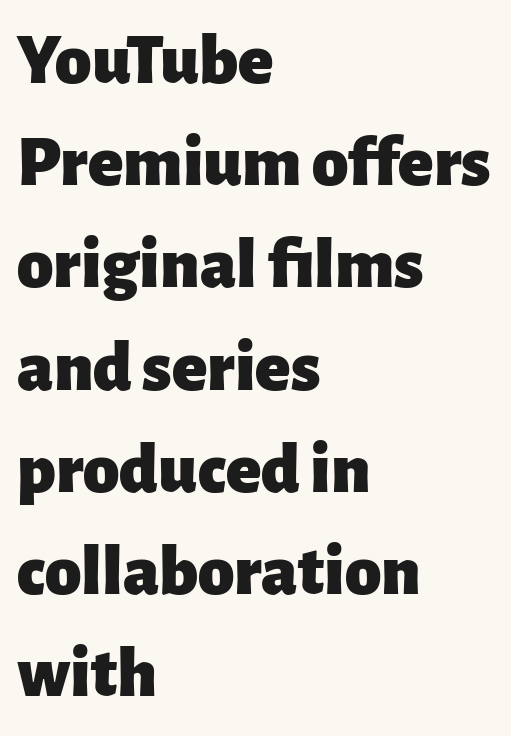
The image shows 73 px heavy sans-serif type, upright; set left-aligned, normal line spacing (1.4x), normal letter spacing, not underlined; low stroke contrast and a medium x-height.
